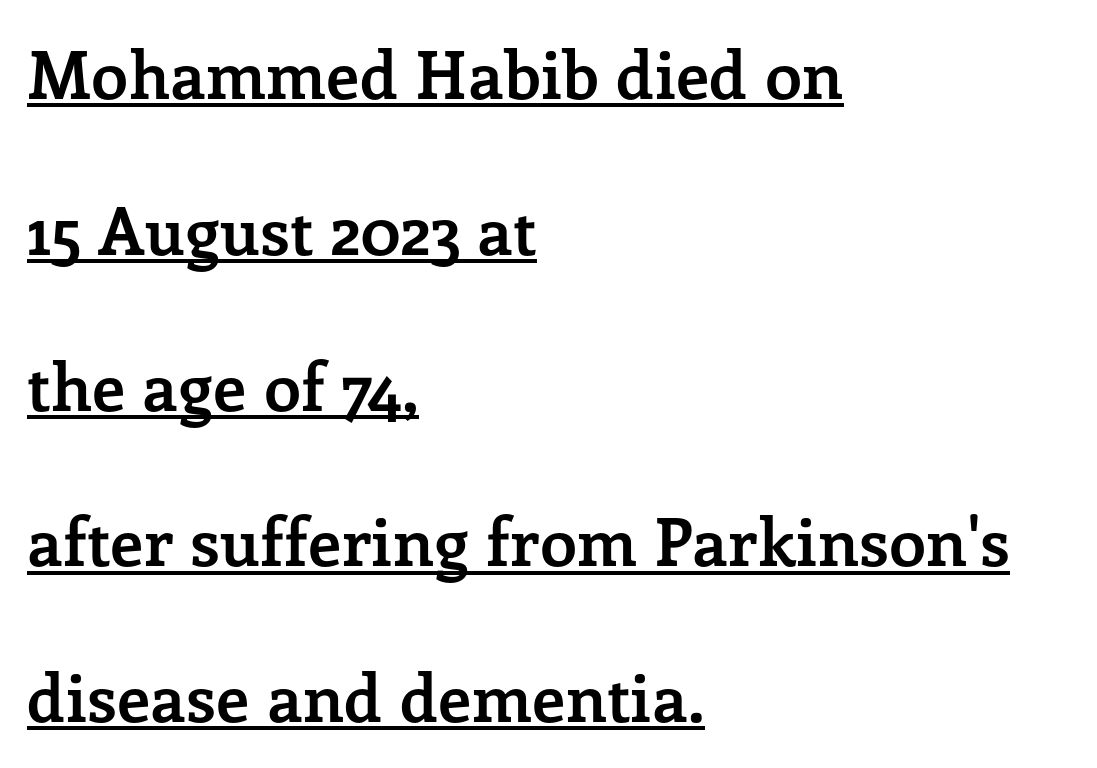
{"serif": "yes", "italic": "no", "bold": "yes", "weight": "semibold", "width": "normal", "stroke_contrast": "low", "x_height": "medium", "monospaced": "no", "underline": "yes", "align": "left", "line_spacing": "loose", "line_spacing_ratio": 2.36, "letter_spacing": "normal", "letter_spacing_em": 0.0, "glyph_px": 66}
